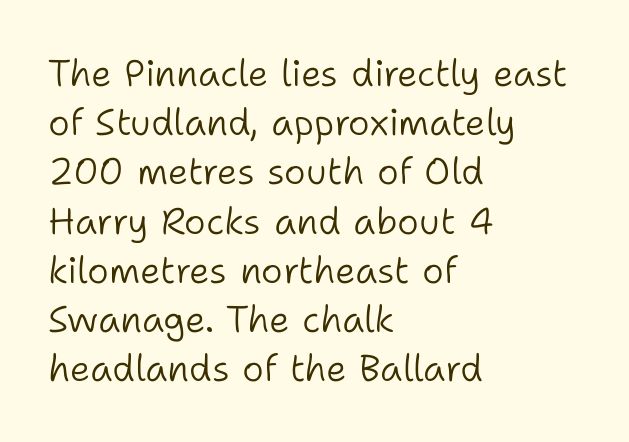
The image shows 37 px light sans-serif type, upright; set left-aligned, normal line spacing (1.33x), normal letter spacing, not underlined; low stroke contrast and a medium x-height.
